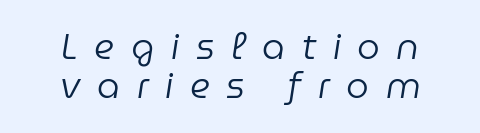
Neither beginnings nor endings align; midpoints do. Slanted lettering throughout. Spacing verdict: proportional, widths tailored to each character. Letters have the restrained weight of plain body copy at most. Lines of text with bare space underneath. Spacing between characters has been opened up far beyond the box default.
